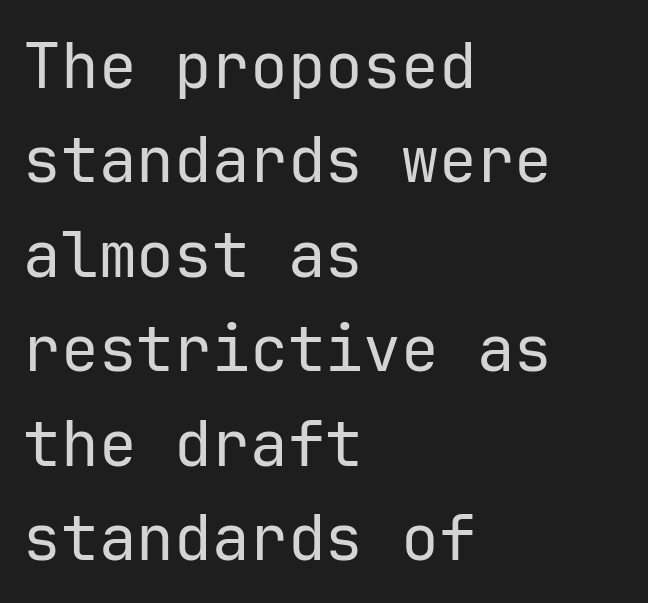
Q: Is the text bold? A: No.
Q: Is the text italic (slanted)? A: No, it is upright.
Q: Is the typeface a serif or a sans-serif typeface? A: Sans-serif.
Q: Is the text underlined? A: No.
Q: How is the paragraph aligned? A: Left-aligned.
Q: Is the spacing between letters normal or unusually wide? A: Normal.
Q: Is the spacing between lines tight, normal or loose? A: Normal.
Q: Width (condensed, normal, or wide)? A: Normal.
Q: Stroke contrast? A: Low.
Q: x-height? A: Medium.
